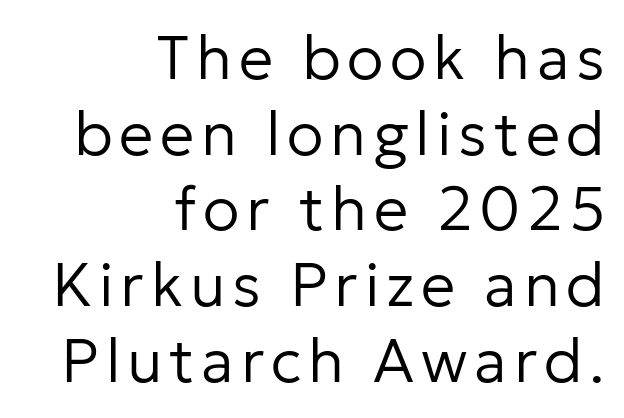
Q: Is the text bold? A: No.
Q: Is the text italic (slanted)? A: No, it is upright.
Q: Is the typeface a serif or a sans-serif typeface? A: Sans-serif.
Q: Is the text underlined? A: No.
Q: How is the paragraph aligned? A: Right-aligned.
Q: Width (condensed, normal, or wide)? A: Normal.
Q: Stroke contrast? A: Low.
Q: x-height? A: Medium.
Q: Monospaced? A: No.
